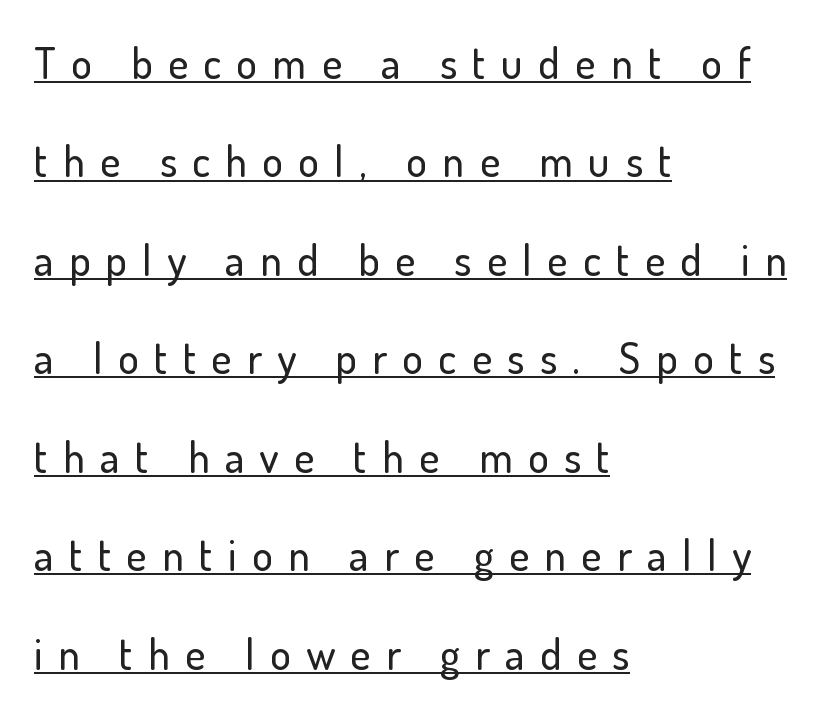
{"serif": "no", "italic": "no", "width": "normal", "stroke_contrast": "low", "x_height": "small", "monospaced": "no", "underline": "yes", "align": "left", "line_spacing": "loose", "line_spacing_ratio": 2.29, "letter_spacing": "wide", "letter_spacing_em": 0.36, "glyph_px": 43}
